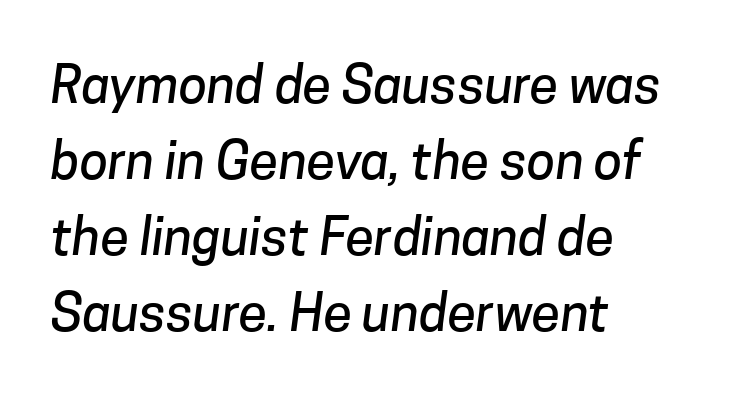
{"serif": "no", "width": "normal", "stroke_contrast": "low", "x_height": "medium", "monospaced": "no", "underline": "no", "align": "left", "line_spacing": "normal", "line_spacing_ratio": 1.46, "letter_spacing": "normal", "letter_spacing_em": 0.0, "glyph_px": 52}
